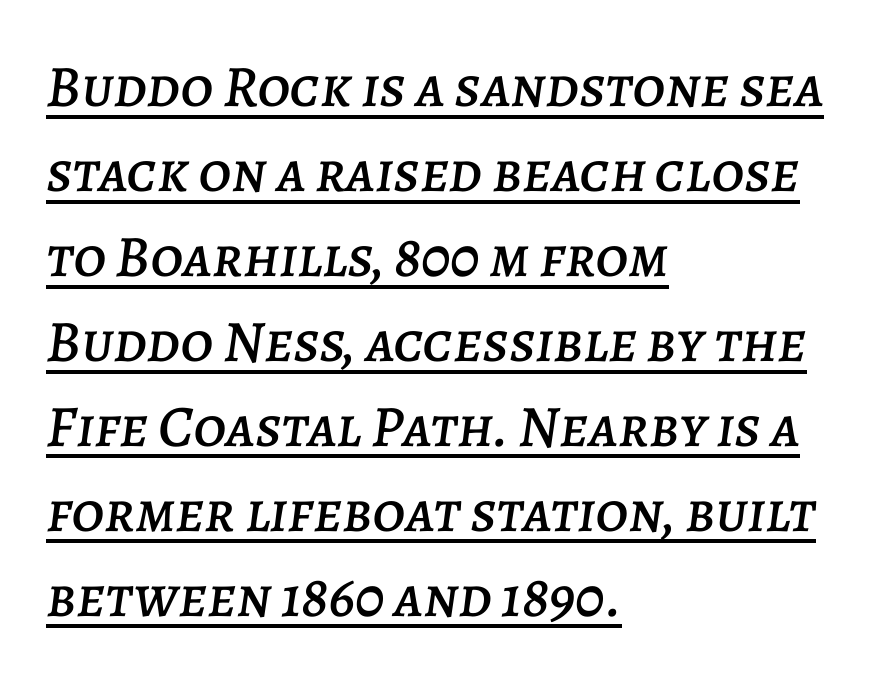
Q: Is the text italic (slanted)? A: Yes, it leans right by about 7 degrees.
Q: Is the text underlined? A: Yes.
Q: How is the paragraph aligned? A: Left-aligned.
Q: Is the spacing between letters normal or unusually wide? A: Normal.
Q: Is the spacing between lines tight, normal or loose? A: Normal.
Q: Width (condensed, normal, or wide)? A: Normal.
Q: Stroke contrast? A: Low.
Q: x-height? A: Large.
Q: Monospaced? A: No.
